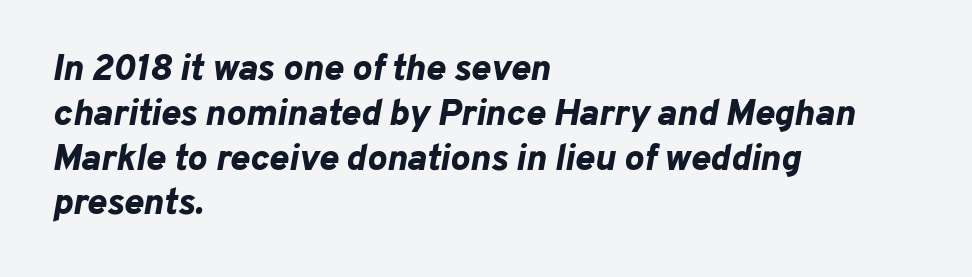
{"italic": "yes", "lean": "right", "slant_degrees": 10, "bold": "yes", "weight": "bold", "width": "normal", "stroke_contrast": "low", "x_height": "medium", "monospaced": "no", "underline": "no", "align": "left", "line_spacing_ratio": 1.21, "letter_spacing": "normal", "letter_spacing_em": 0.0, "glyph_px": 37}
